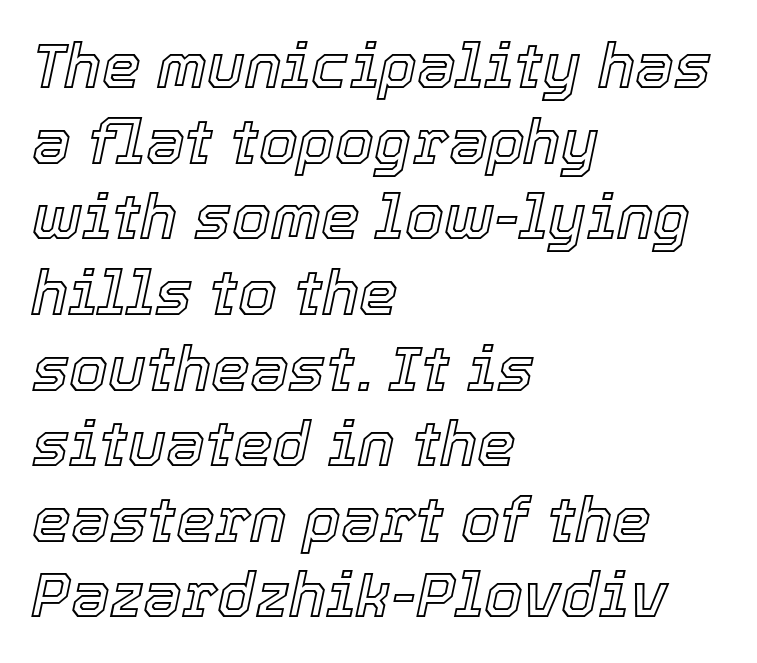
Q: Is the text italic (slanted)? A: Yes, it leans right by about 12 degrees.
Q: Is the text underlined? A: No.
Q: How is the paragraph aligned? A: Left-aligned.
Q: Is the spacing between letters normal or unusually wide? A: Normal.
Q: Width (condensed, normal, or wide)? A: Normal.
Q: x-height? A: Medium.
Q: Monospaced? A: No.
